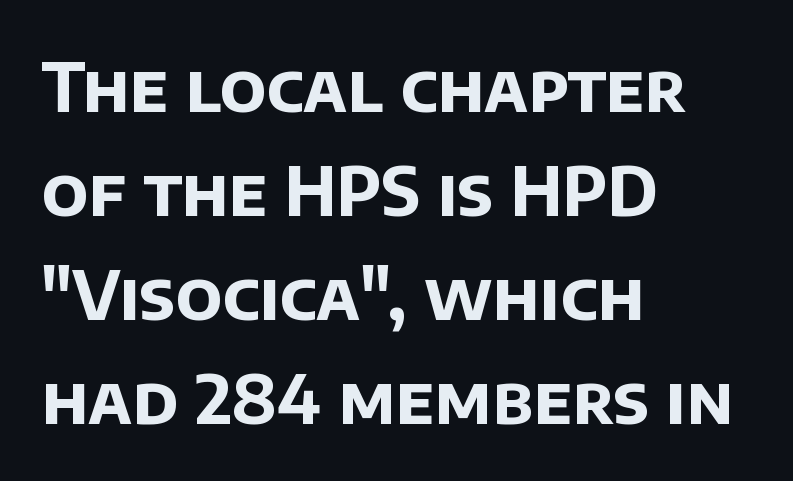
The image shows 68 px bold sans-serif type; set left-aligned, normal line spacing (1.53x), normal letter spacing, not underlined; low stroke contrast and a large x-height.
